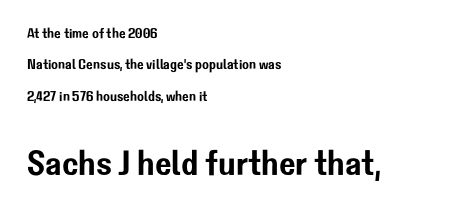
Letter spacing: default. Each letter keeps its own natural width here, so spacing adapts to shape. Does the bottom block carry the larger type? Yes, it does. This sample is left-justified, so line endings fall wherever the words run out.
